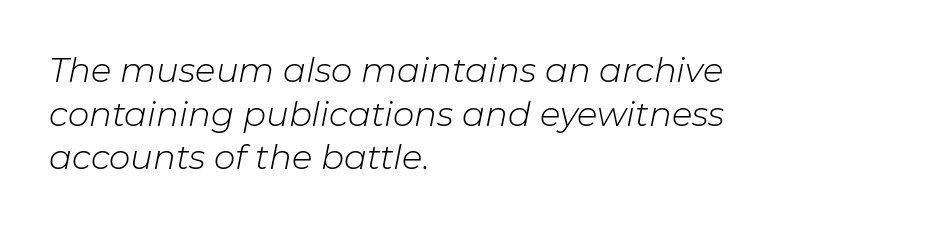
Q: Is the text bold? A: No.
Q: Is the text italic (slanted)? A: Yes, it leans right by about 11 degrees.
Q: Is the text underlined? A: No.
Q: How is the paragraph aligned? A: Left-aligned.
Q: Is the spacing between letters normal or unusually wide? A: Normal.
Q: Is the spacing between lines tight, normal or loose? A: Normal.
Q: Width (condensed, normal, or wide)? A: Normal.
Q: Stroke contrast? A: Low.
Q: x-height? A: Medium.
Q: Monospaced? A: No.
